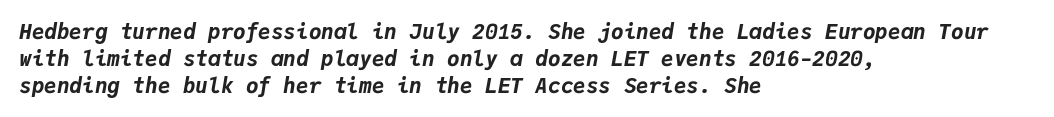
{"italic": "yes", "lean": "right", "slant_degrees": 9, "bold": "yes", "underline": "no", "align": "left", "line_spacing": "normal", "line_spacing_ratio": 1.28, "letter_spacing": "normal", "letter_spacing_em": 0.0, "glyph_px": 21}
